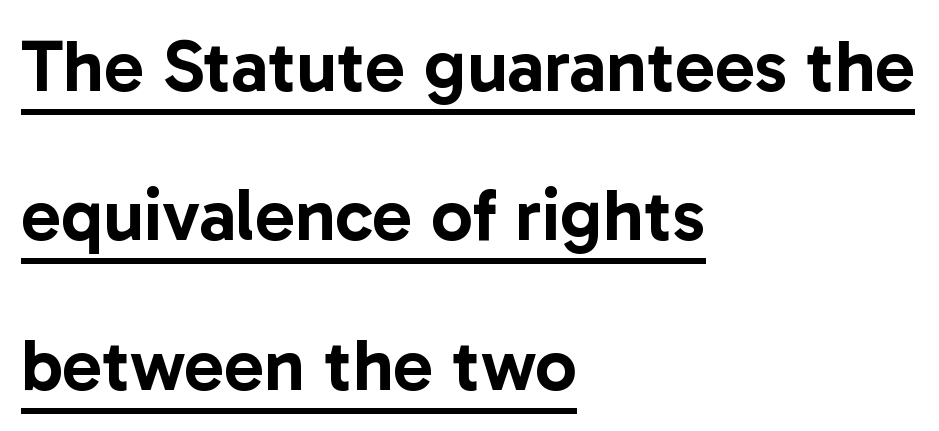
Q: Is the text italic (slanted)? A: No, it is upright.
Q: Is the typeface a serif or a sans-serif typeface? A: Sans-serif.
Q: Is the text underlined? A: Yes.
Q: How is the paragraph aligned? A: Left-aligned.
Q: Is the spacing between letters normal or unusually wide? A: Normal.
Q: Is the spacing between lines tight, normal or loose? A: Loose.
Q: Width (condensed, normal, or wide)? A: Normal.
Q: Stroke contrast? A: Low.
Q: x-height? A: Medium.
Q: Monospaced? A: No.
